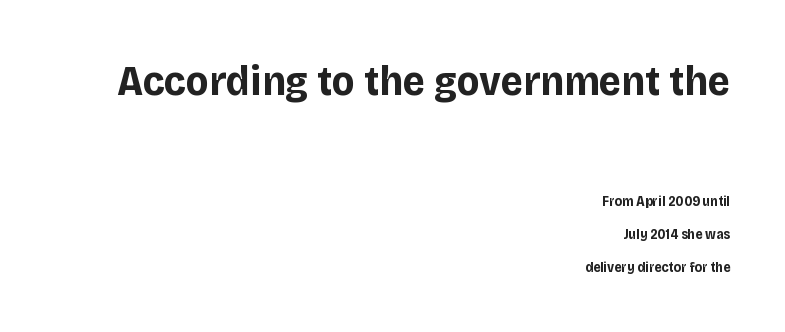
Q: Is the text bold? A: Yes.
Q: Is the text italic (slanted)? A: No, it is upright.
Q: Is the typeface a serif or a sans-serif typeface? A: Sans-serif.
Q: Is the text underlined? A: No.
Q: How is the paragraph aligned? A: Right-aligned.
Q: Is the spacing between letters normal or unusually wide? A: Normal.
Q: Is the spacing between lines tight, normal or loose? A: Loose.
Q: Which block of text is set in a larger size, the first (top) or the second (bottom)? A: The first (top) one.
Q: Width (condensed, normal, or wide)? A: Normal.
Q: Stroke contrast? A: Low.
Q: x-height? A: Large.
Q: Monospaced? A: No.
